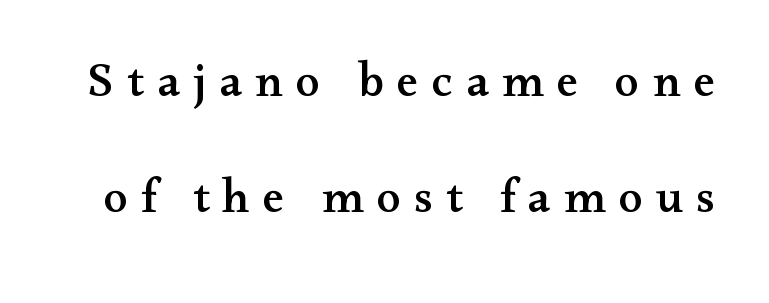
Q: Is the text italic (slanted)? A: No, it is upright.
Q: Is the typeface a serif or a sans-serif typeface? A: Serif.
Q: Is the text underlined? A: No.
Q: Is the spacing between letters normal or unusually wide? A: Unusually wide.
Q: Is the spacing between lines tight, normal or loose? A: Loose.
Q: Width (condensed, normal, or wide)? A: Wide.
Q: Stroke contrast? A: Medium.
Q: x-height? A: Small.
Q: Monospaced? A: No.
